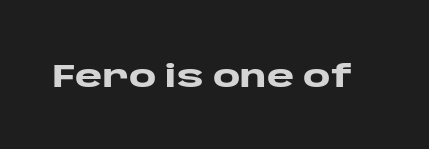
Q: Is the text bold? A: Yes.
Q: Is the text italic (slanted)? A: No, it is upright.
Q: Is the typeface a serif or a sans-serif typeface? A: Sans-serif.
Q: Is the text underlined? A: No.
Q: Is the spacing between letters normal or unusually wide? A: Normal.
Q: Width (condensed, normal, or wide)? A: Wide.
Q: Stroke contrast? A: Low.
Q: x-height? A: Large.
Q: Monospaced? A: No.
